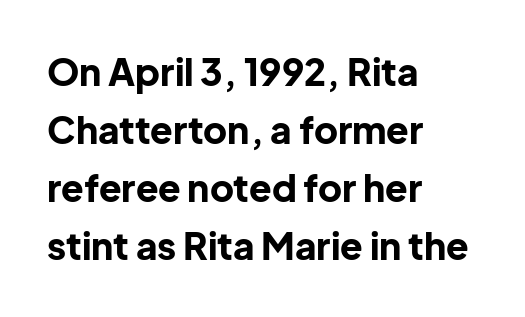
The image shows 37 px bold sans-serif type, upright; set left-aligned, normal line spacing (1.57x), normal letter spacing, not underlined; low stroke contrast and a medium x-height.
